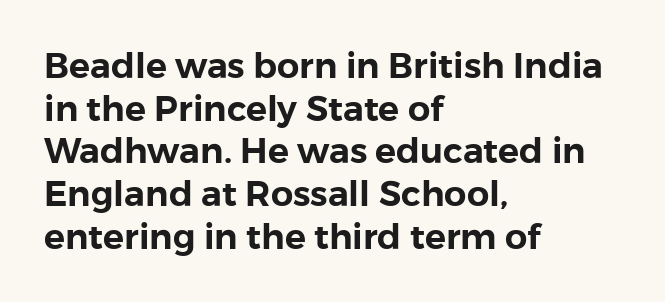
Each letter keeps its own natural width here, so spacing adapts to shape. Notice how the stems are strictly vertical — no italics here. Compared with a centered layout, this one pins lines to the left instead. The string is rendered with underlining switched off.
